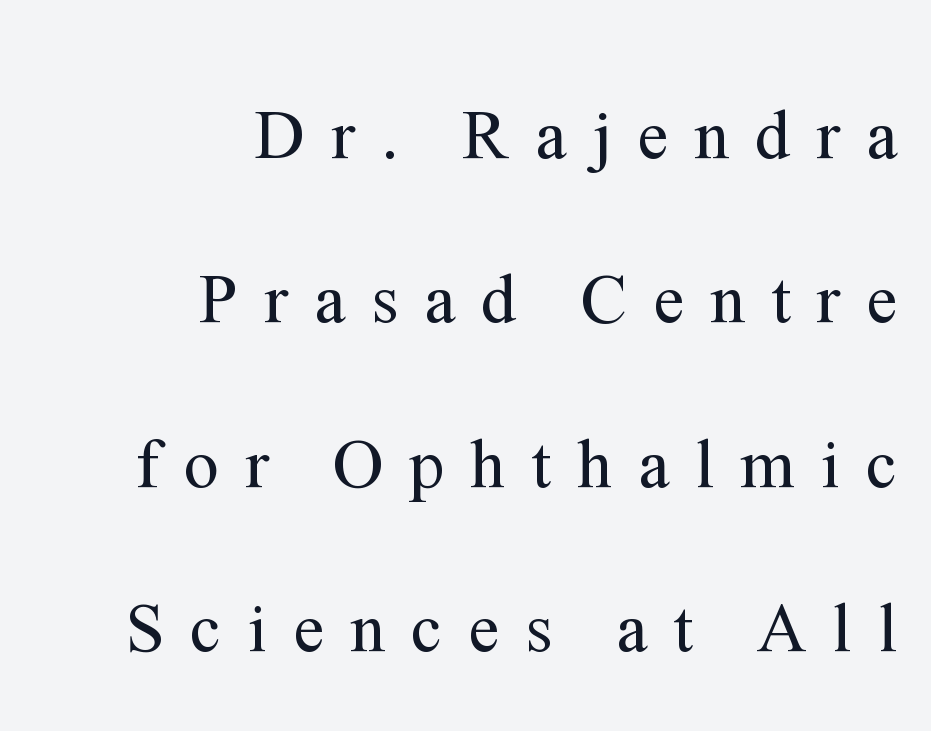
Weight: not bold — regular or lighter. Varying glyph widths throughout — classic text-font behaviour. The line-height multiplier appears high, well above default. Quick note: not italic, upright. The space beneath each line is pristine and unruled.
